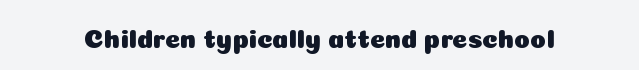
{"italic": "no", "underline": "no", "letter_spacing": "normal", "letter_spacing_em": 0.0, "glyph_px": 26}
